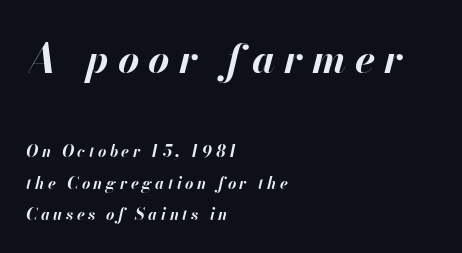
{"italic": "yes", "lean": "right", "slant_degrees": 13, "bold": "yes", "weight": "bold", "width": "normal", "stroke_contrast": "high", "x_height": "small", "monospaced": "no", "underline": "no", "align": "left", "line_spacing": "loose", "line_spacing_ratio": 1.96, "letter_spacing": "wide", "letter_spacing_em": 0.22, "larger_block": "first", "size_ratio": 2.56, "glyph_px": 41}
